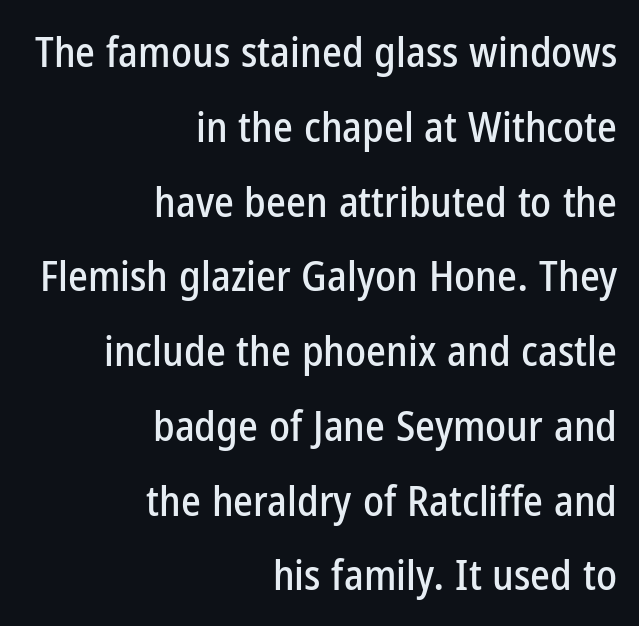
Posture: straight, roman, zero tilt. The designer went with a sans here, leaving each stem footless. A clean baseline with only descenders dipping below it. Visually the block forms a straight wall on the right and a jagged coastline on the left. Glyph-to-glyph distance matches everyday printed text.
